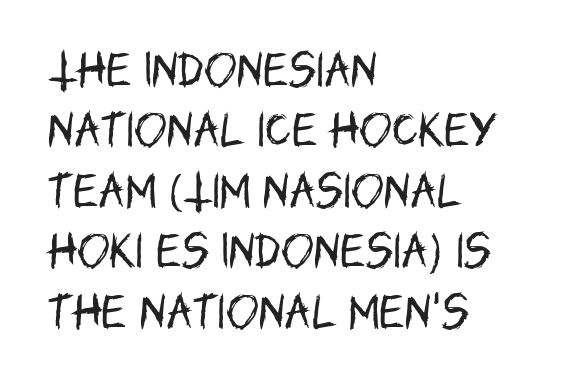
Q: Is the text bold? A: No.
Q: Is the text italic (slanted)? A: No, it is upright.
Q: Is the typeface a serif or a sans-serif typeface? A: Sans-serif.
Q: Is the text underlined? A: No.
Q: How is the paragraph aligned? A: Left-aligned.
Q: Is the spacing between letters normal or unusually wide? A: Normal.
Q: Is the spacing between lines tight, normal or loose? A: Normal.
Q: Width (condensed, normal, or wide)? A: Condensed.
Q: Stroke contrast? A: Low.
Q: x-height? A: Large.
Q: Monospaced? A: No.
